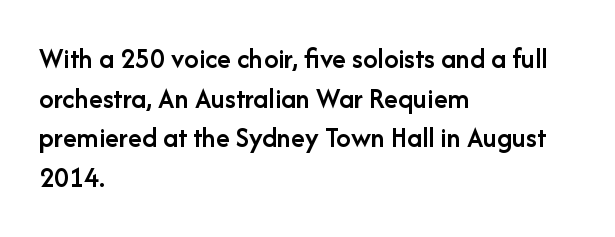
The type sits square on the baseline with zero lean. This sample is left-justified, so line endings fall wherever the words run out. Think of a printed novel: that variable character pitch is what you see here. Typographic density is moderately raised because the face is semibold. The zone under the glyphs is completely vacant.
